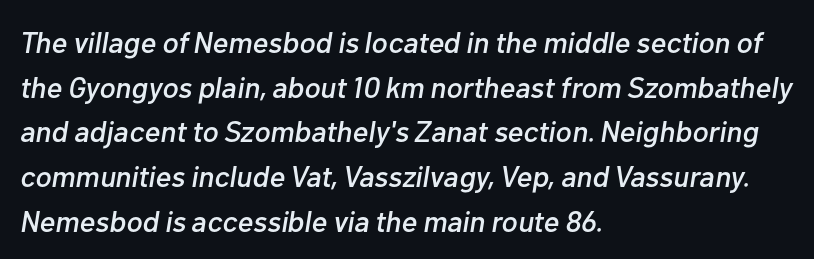
The letters advance in unequal steps, a hallmark of proportional type. Slanted lettering throughout. In CSS terms this would be text-align: left. Leading: standard. Words float on clear page, feet unadorned.
